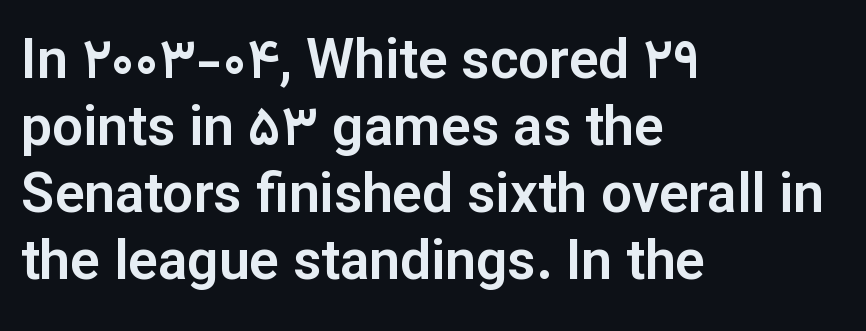
Q: Is the text italic (slanted)? A: No, it is upright.
Q: Is the typeface a serif or a sans-serif typeface? A: Sans-serif.
Q: Is the text underlined? A: No.
Q: How is the paragraph aligned? A: Left-aligned.
Q: Is the spacing between letters normal or unusually wide? A: Normal.
Q: Width (condensed, normal, or wide)? A: Normal.
Q: Stroke contrast? A: Low.
Q: x-height? A: Medium.
Q: Monospaced? A: No.
